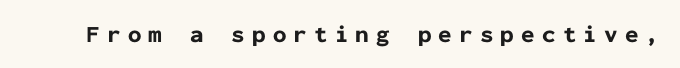
The image shows 24 px bold type, upright; set unusually wide letter spacing (+0.3 em), not underlined.
